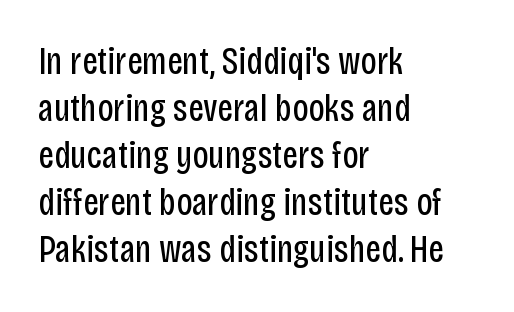
Nobody drew a line under any word here. Letters have the restrained weight of plain body copy at most. If you drew a line through each stem, it would be perfectly vertical. The text block is weighted toward the left margin, trailing off unevenly rightward. Spacing verdict: proportional, widths tailored to each character. The glyphs in this specimen are sans serif.
